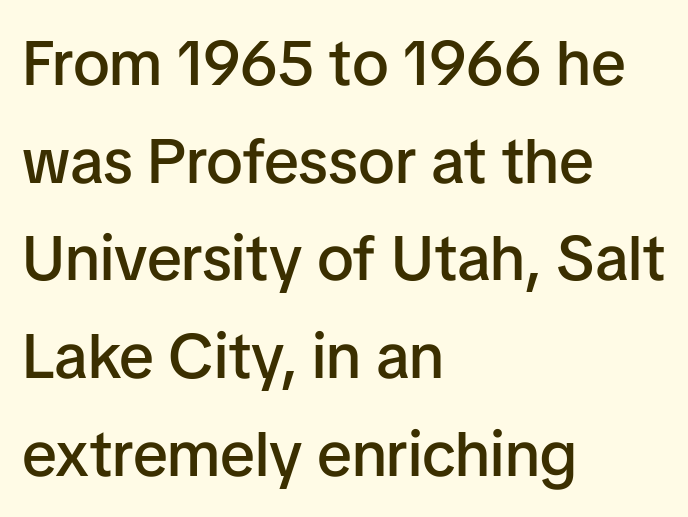
{"serif": "no", "italic": "no", "bold": "semi", "weight": "semibold", "width": "normal", "stroke_contrast": "low", "x_height": "medium", "monospaced": "no", "underline": "no", "align": "left", "line_spacing": "normal", "line_spacing_ratio": 1.55, "letter_spacing": "normal", "letter_spacing_em": 0.0, "glyph_px": 63}
